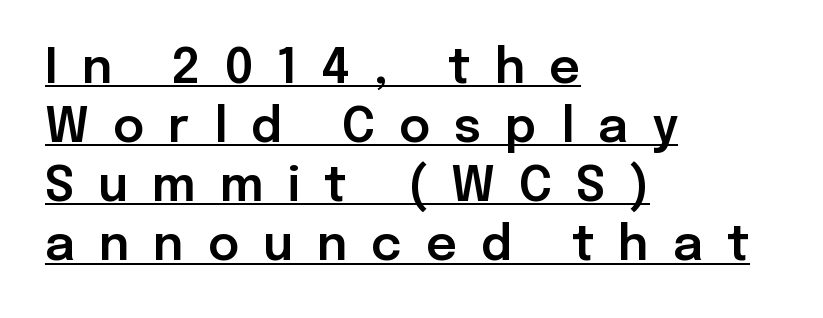
The image shows 48 px sans-serif type, upright; set left-aligned, line spacing 1.23x, unusually wide letter spacing (+0.5 em), underlined; low stroke contrast and a medium x-height.
